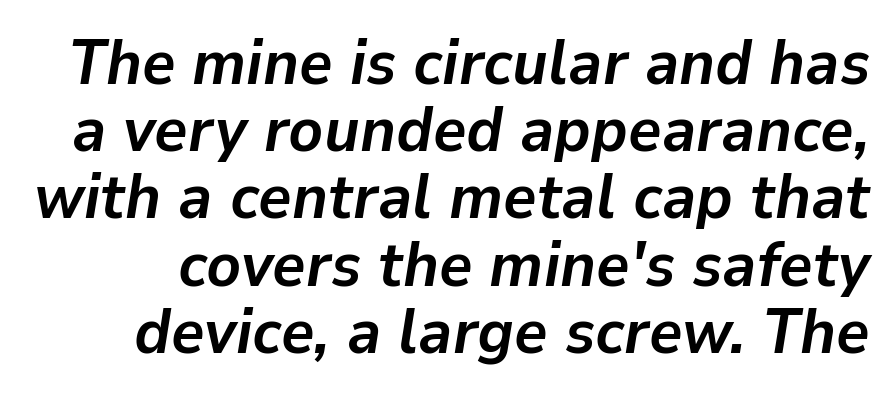
{"italic": "yes", "lean": "right", "slant_degrees": 9, "bold": "yes", "weight": "semibold", "width": "normal", "stroke_contrast": "low", "x_height": "medium", "monospaced": "no", "underline": "no", "line_spacing": "tight", "line_spacing_ratio": 1.05, "letter_spacing": "normal", "letter_spacing_em": 0.0, "glyph_px": 64}
